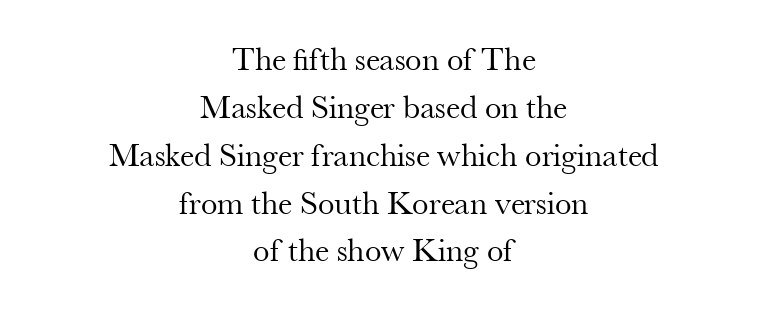
{"serif": "yes", "italic": "no", "bold": "no", "weight": "regular", "width": "normal", "stroke_contrast": "medium", "x_height": "small", "monospaced": "no", "underline": "no", "align": "center", "line_spacing": "normal", "line_spacing_ratio": 1.45, "letter_spacing": "normal", "letter_spacing_em": 0.0, "glyph_px": 33}
